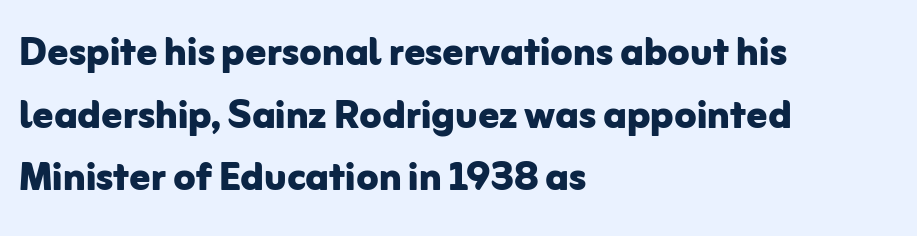
{"serif": "no", "italic": "no", "bold": "yes", "weight": "bold", "width": "normal", "stroke_contrast": "low", "x_height": "medium", "monospaced": "no", "underline": "no", "align": "left", "line_spacing_ratio": 1.23, "letter_spacing": "normal", "letter_spacing_em": 0.0, "glyph_px": 51}
